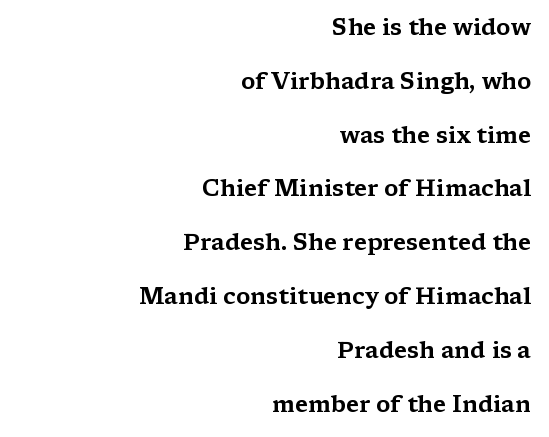
Q: Is the text italic (slanted)? A: No, it is upright.
Q: Is the text underlined? A: No.
Q: How is the paragraph aligned? A: Right-aligned.
Q: Is the spacing between letters normal or unusually wide? A: Normal.
Q: Is the spacing between lines tight, normal or loose? A: Loose.
